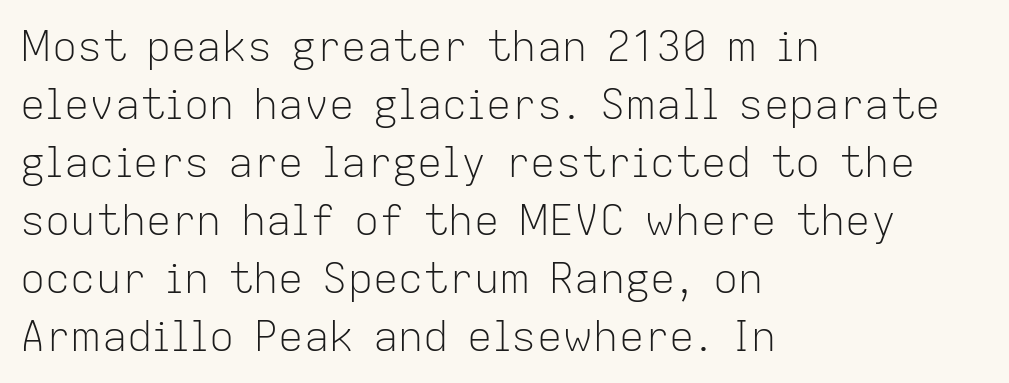
Q: Is the text bold? A: No.
Q: Is the text italic (slanted)? A: No, it is upright.
Q: Is the typeface a serif or a sans-serif typeface? A: Sans-serif.
Q: Is the text underlined? A: No.
Q: How is the paragraph aligned? A: Left-aligned.
Q: Is the spacing between letters normal or unusually wide? A: Normal.
Q: Is the spacing between lines tight, normal or loose? A: Normal.
Q: Width (condensed, normal, or wide)? A: Normal.
Q: Stroke contrast? A: Low.
Q: x-height? A: Medium.
Q: Monospaced? A: No.
